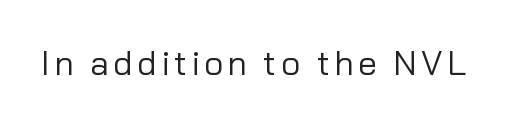
Q: Is the text bold? A: No.
Q: Is the text italic (slanted)? A: No, it is upright.
Q: Is the typeface a serif or a sans-serif typeface? A: Sans-serif.
Q: Is the text underlined? A: No.
Q: Width (condensed, normal, or wide)? A: Normal.
Q: Stroke contrast? A: Low.
Q: x-height? A: Medium.
Q: Monospaced? A: No.
